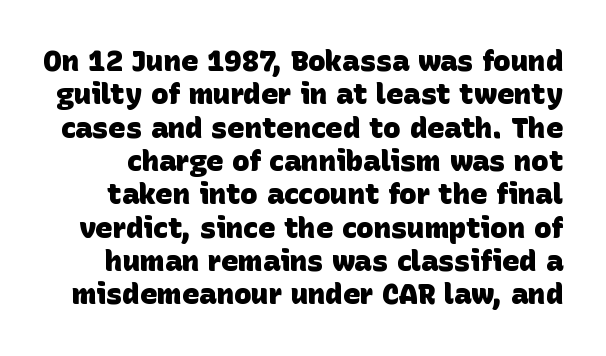
The image shows 29 px heavy sans-serif type; set tight line spacing (1.15x), normal letter spacing, not underlined; low stroke contrast and a large x-height.
